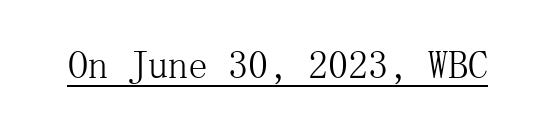
The image shows 40 px light serif type, upright; set normal letter spacing, underlined; medium stroke contrast and a medium x-height.
